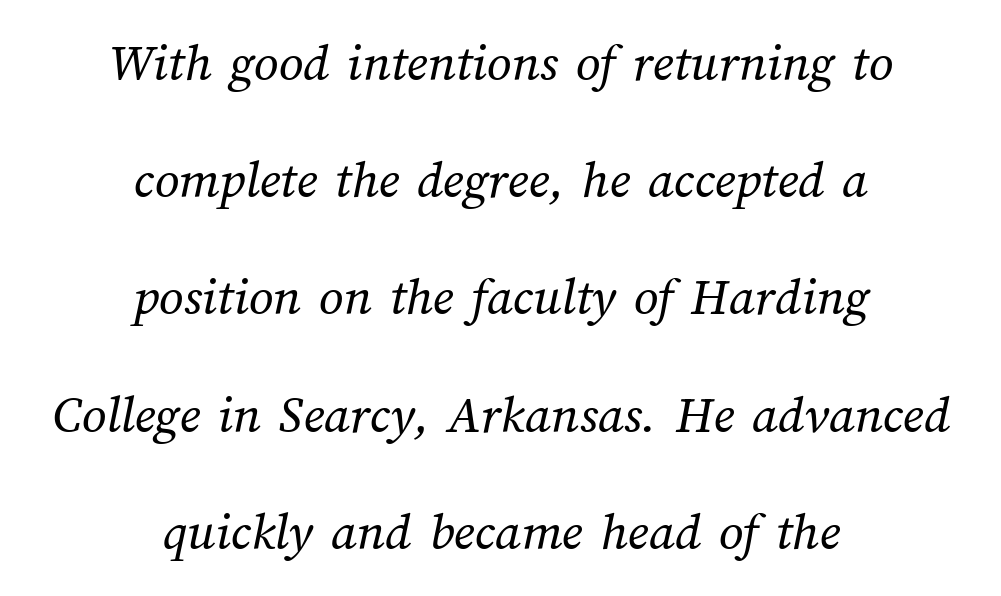
{"bold": "no", "weight": "regular", "width": "normal", "stroke_contrast": "medium", "x_height": "medium", "monospaced": "no", "underline": "no", "align": "center", "line_spacing": "loose", "line_spacing_ratio": 2.17, "letter_spacing": "normal", "letter_spacing_em": 0.0, "glyph_px": 54}
